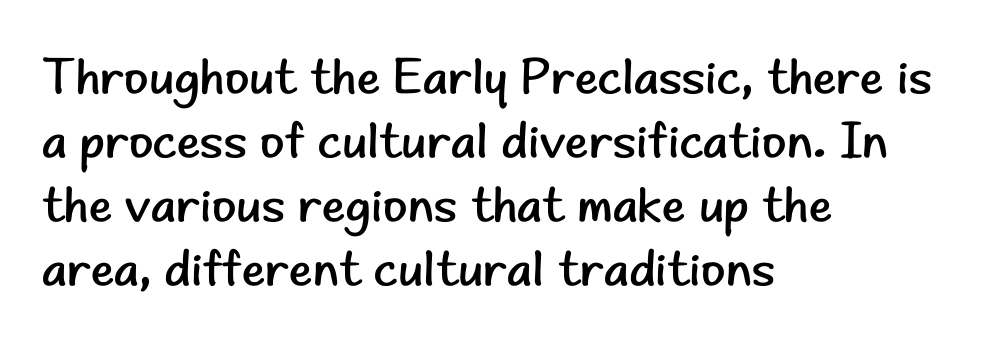
The image shows 50 px regular-weight sans-serif type, upright; set left-aligned, normal line spacing (1.28x), normal letter spacing, not underlined; low stroke contrast and a small x-height.
